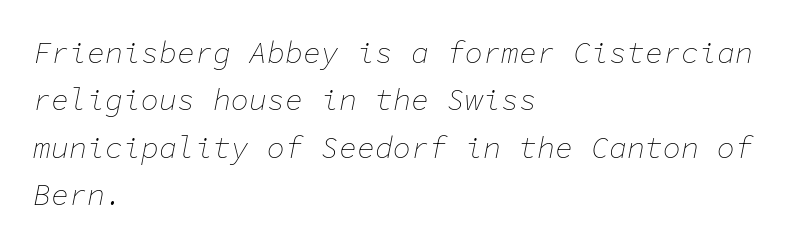
The image shows 30 px thin type, italic (leaning right), monospaced; set left-aligned, normal line spacing (1.58x), normal letter spacing, not underlined; low stroke contrast and a medium x-height.
